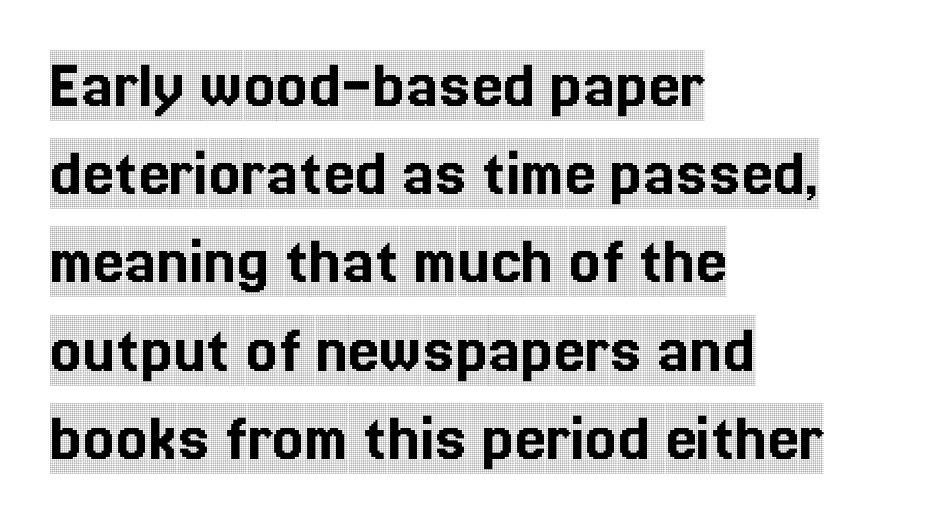
Each letter keeps its own natural width here, so spacing adapts to shape. Descenders hang freely into open space. Horizontal alignment here is leftward, the default for most running prose. You could call the tracking neutral — neither tight nor loose. The lettering holds an erect, upright posture throughout.
